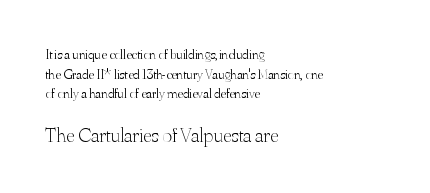
Does extra space separate the letters? No, they use regular spacing. Two sizes are in play, and the larger belongs to the second block. Bold? No — there's no thickening of the strokes. Descender tails drop into unmarked territory. The text block is weighted toward the left margin, trailing off unevenly rightward.
